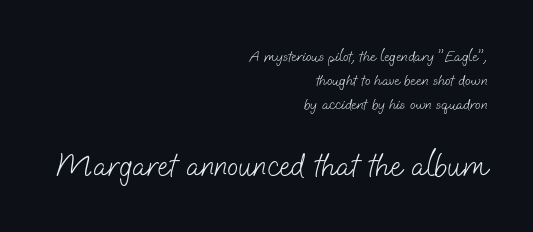
The image shows 33 px light sans-serif type; set right-aligned, normal line spacing (1.51x), normal letter spacing, not underlined; the second (bottom) block is 2.06x larger; low stroke contrast and a small x-height.
